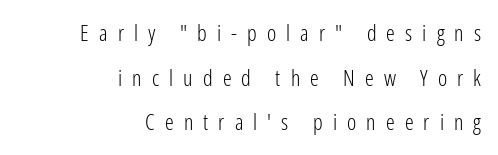
{"italic": "no", "bold": "no", "underline": "no", "align": "right", "line_spacing": "loose", "line_spacing_ratio": 2.03, "letter_spacing": "wide", "letter_spacing_em": 0.46, "glyph_px": 22}
